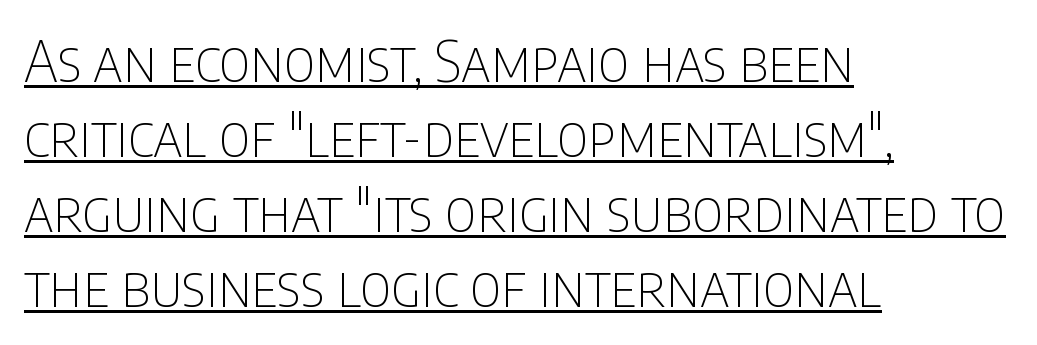
Q: Is the text bold? A: No.
Q: Is the text italic (slanted)? A: No, it is upright.
Q: Is the typeface a serif or a sans-serif typeface? A: Sans-serif.
Q: Is the text underlined? A: Yes.
Q: How is the paragraph aligned? A: Left-aligned.
Q: Is the spacing between letters normal or unusually wide? A: Normal.
Q: Is the spacing between lines tight, normal or loose? A: Normal.
Q: Width (condensed, normal, or wide)? A: Condensed.
Q: Stroke contrast? A: Low.
Q: x-height? A: Large.
Q: Monospaced? A: No.
